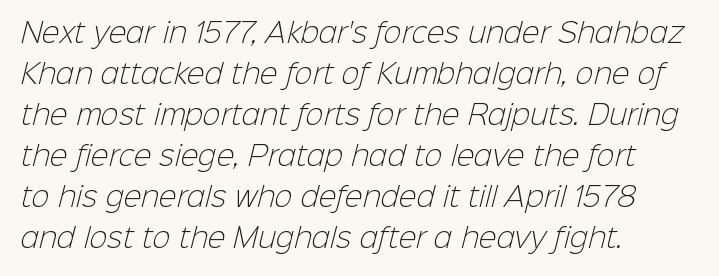
The image shows 27 px text type; set left-aligned, normal line spacing (1.52x), normal letter spacing, not underlined.
